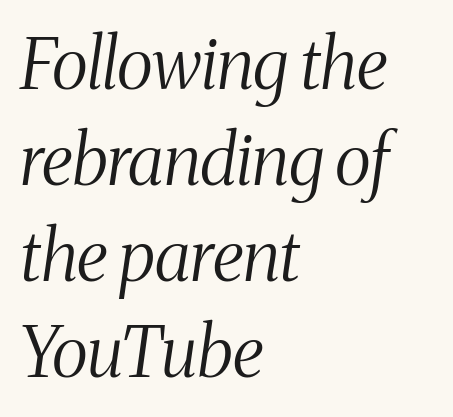
{"serif": "yes", "italic": "yes", "lean": "right", "slant_degrees": 8, "bold": "no", "weight": "light", "width": "condensed", "stroke_contrast": "medium", "x_height": "medium", "monospaced": "no", "underline": "no", "align": "left", "line_spacing": "normal", "line_spacing_ratio": 1.37, "letter_spacing": "normal", "letter_spacing_em": 0.0, "glyph_px": 70}
